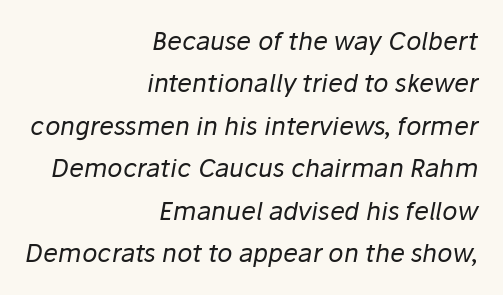
Q: Is the text bold? A: No.
Q: Is the text italic (slanted)? A: Yes, it leans right by about 10 degrees.
Q: Is the text underlined? A: No.
Q: How is the paragraph aligned? A: Right-aligned.
Q: Is the spacing between letters normal or unusually wide? A: Normal.
Q: Is the spacing between lines tight, normal or loose? A: Normal.
